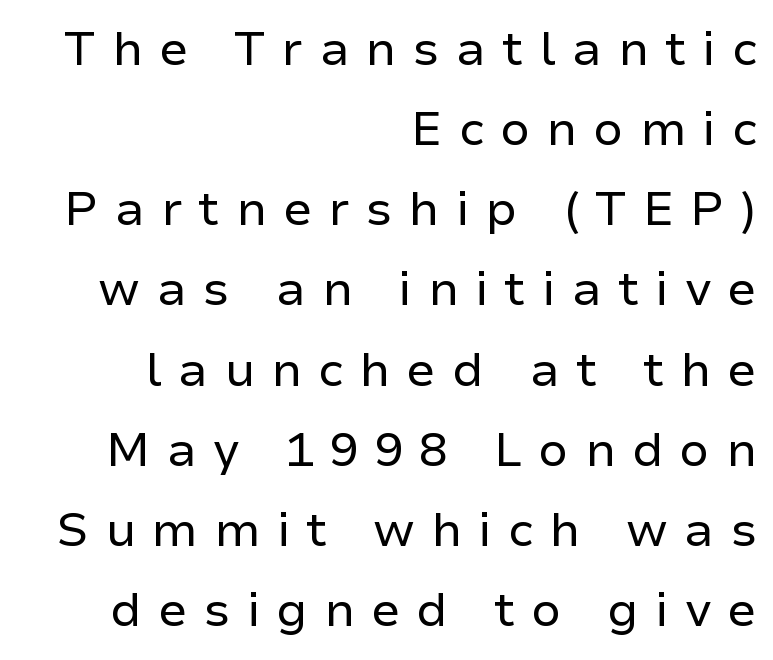
This rendering features lettering with no underline. The setting favours the right margin, as signatures and pull-quotes sometimes do. Posture: upright roman. Leading matches the norm, producing a regular column.
